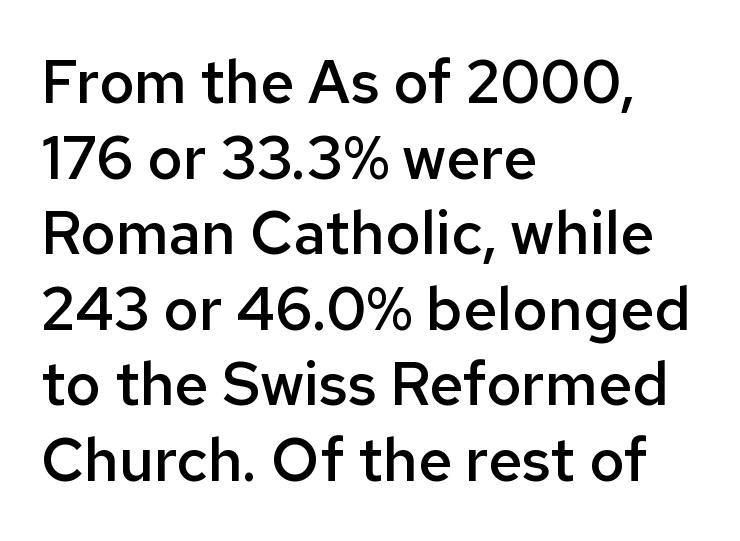
A roman cut, with each character standing at attention. The strip under each line holds only bare page. Serifs: no, the terminals of the letterforms are clean. Moderately thickened strokes mark this as semibold type.
